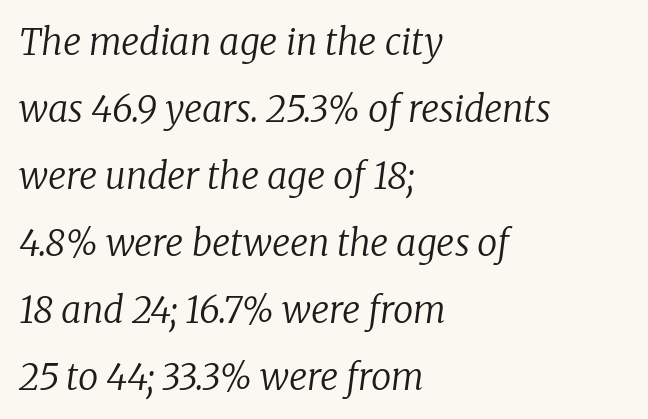
The image shows 36 px regular-weight serif type, italic (leaning right); set left-aligned, line spacing 1.86x, normal letter spacing, not underlined; low stroke contrast and a medium x-height.
